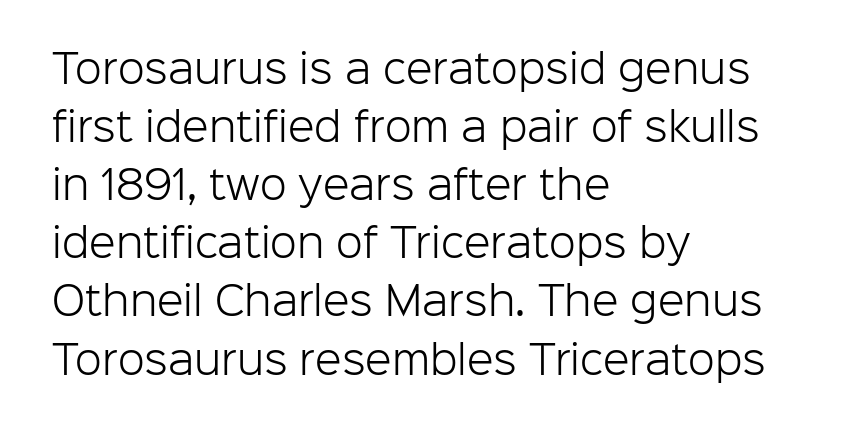
{"serif": "no", "italic": "no", "bold": "no", "weight": "light", "width": "normal", "stroke_contrast": "low", "x_height": "medium", "monospaced": "no", "underline": "no", "align": "left", "line_spacing": "normal", "line_spacing_ratio": 1.49, "letter_spacing": "normal", "letter_spacing_em": 0.0, "glyph_px": 39}
